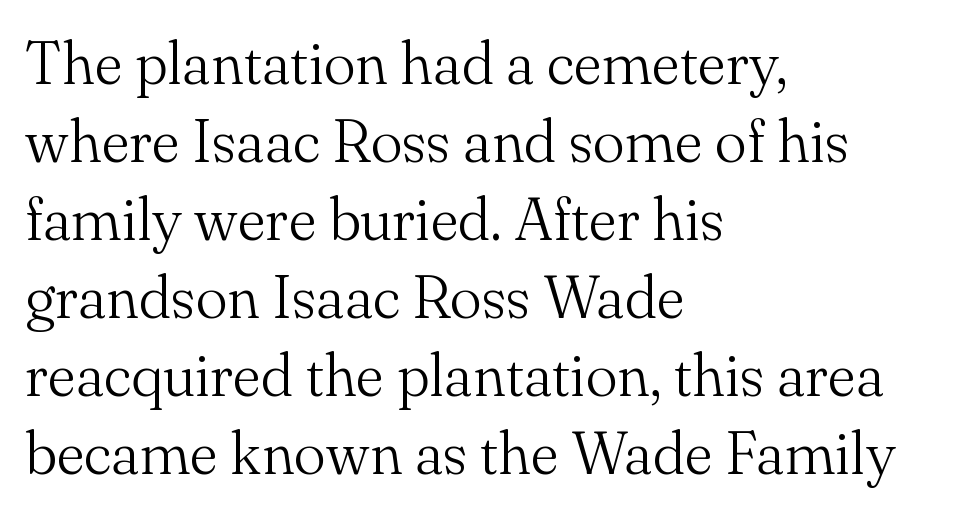
The image shows 60 px light serif type, upright; set left-aligned, normal line spacing (1.3x), normal letter spacing, not underlined; medium stroke contrast and a small x-height.
